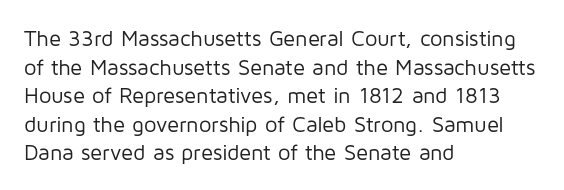
{"italic": "no", "bold": "no", "underline": "no", "align": "left", "line_spacing": "normal", "line_spacing_ratio": 1.3, "letter_spacing": "normal", "letter_spacing_em": 0.0, "glyph_px": 22}
